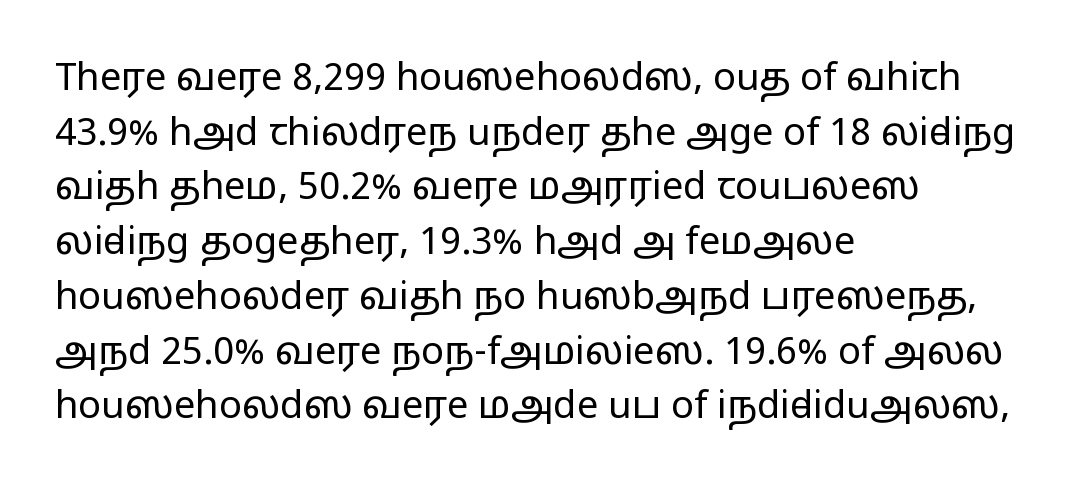
The image shows 38 px regular-weight, wide sans-serif type, upright; set left-aligned, normal line spacing (1.44x), normal letter spacing, not underlined; low stroke contrast and a medium x-height.
